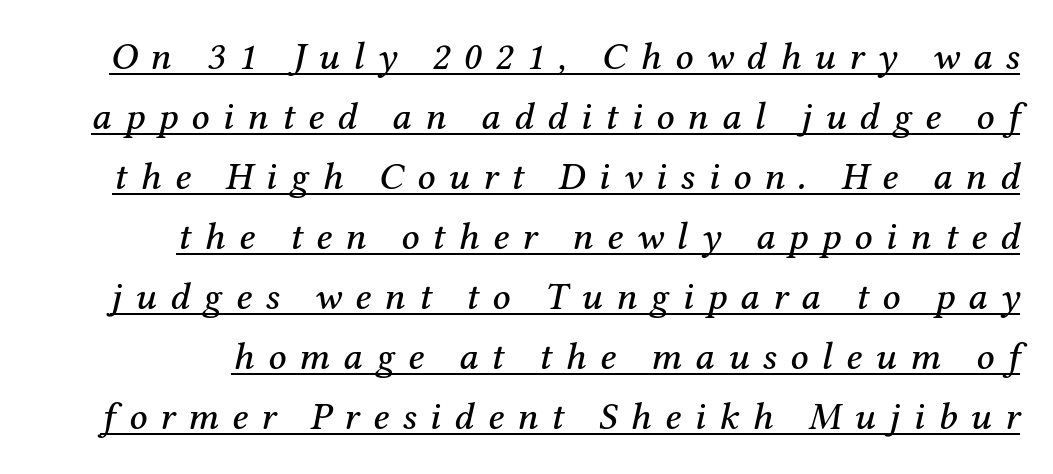
{"serif": "yes", "italic": "yes", "lean": "right", "slant_degrees": 12, "width": "normal", "stroke_contrast": "medium", "x_height": "medium", "monospaced": "no", "underline": "yes", "line_spacing": "normal", "line_spacing_ratio": 1.54, "letter_spacing": "wide", "letter_spacing_em": 0.34, "glyph_px": 39}
